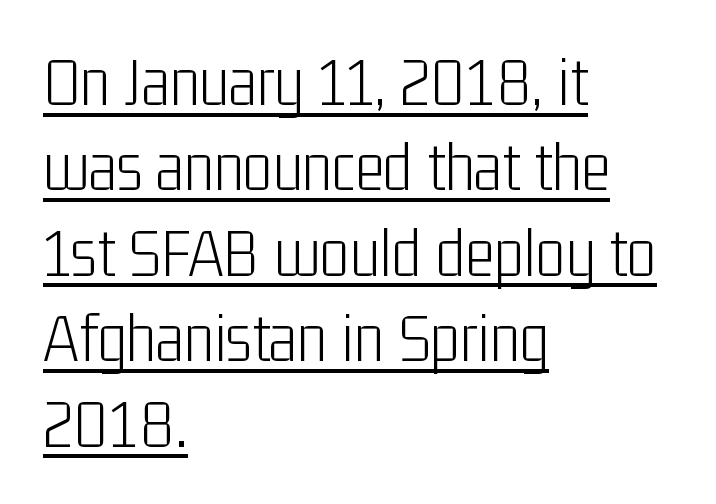
The image shows 70 px light, condensed sans-serif type, upright; set left-aligned, line spacing 1.22x, normal letter spacing, underlined; low stroke contrast and a medium x-height.
